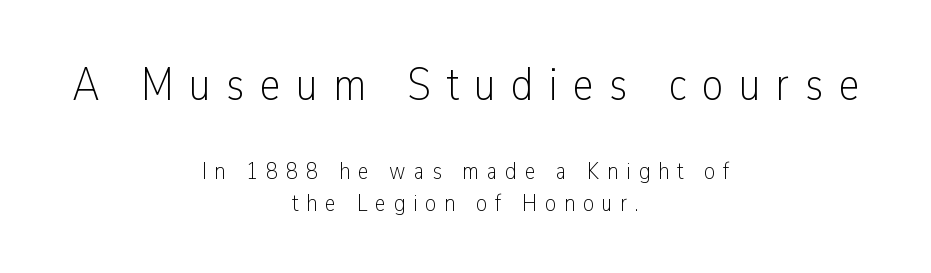
Descenders hang freely into open space. The typesetter chose a symmetrical, centered arrangement here. Think of a printed novel: that variable character pitch is what you see here. Posture: vertical.
